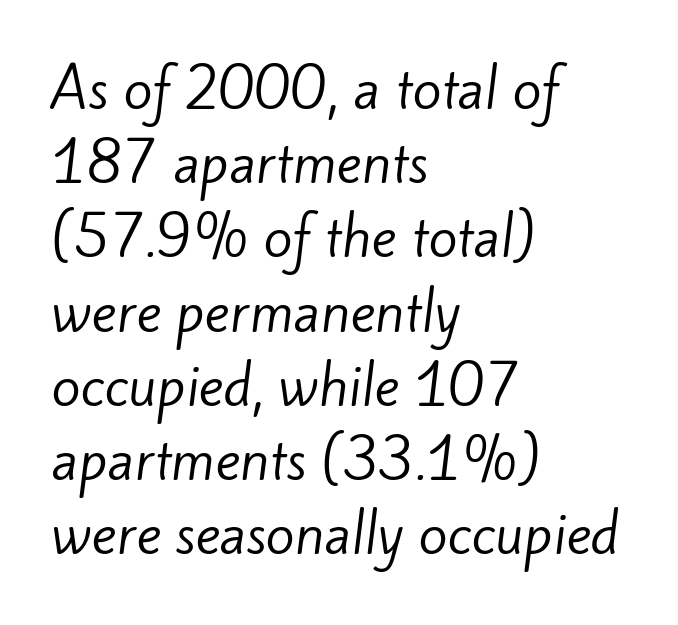
The setting favours the left margin, as ordinary paragraphs usually do. Compared with typical body copy, the letter spacing here is the same. I'd call this a sans setting — the letters go barefoot. Each new line begins a customary step beneath the previous one. Descenders are the only things crossing below the line.
